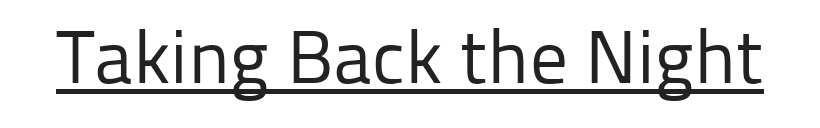
{"serif": "no", "italic": "no", "bold": "no", "weight": "regular", "width": "normal", "stroke_contrast": "low", "x_height": "medium", "monospaced": "no", "underline": "yes", "letter_spacing": "normal", "letter_spacing_em": 0.0, "glyph_px": 75}
